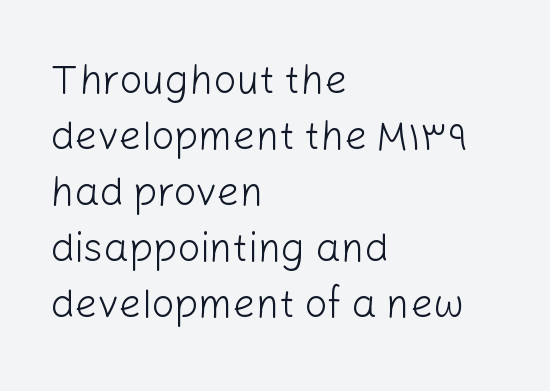
{"serif": "no", "italic": "no", "bold": "no", "weight": "light", "width": "normal", "stroke_contrast": "low", "x_height": "medium", "monospaced": "no", "underline": "no", "align": "left", "line_spacing": "normal", "line_spacing_ratio": 1.4, "letter_spacing": "normal", "letter_spacing_em": 0.0, "glyph_px": 40}
